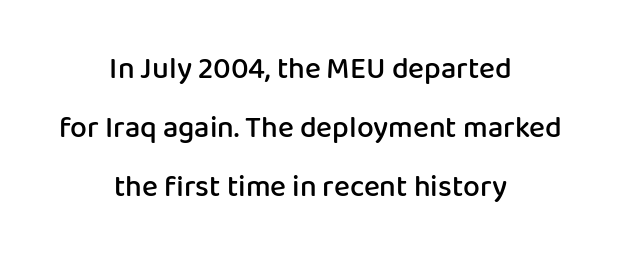
A typesetter would mark this as roman, not italic. In CSS terms this would be text-align: center. Looks like regular typesetting: each glyph gets only the width it needs. The characters look somewhat weighty, a semibold short of true bold. Serifs: no, the terminals of the letterforms are clean. What's the leading like? Stretched, with rows far apart.
